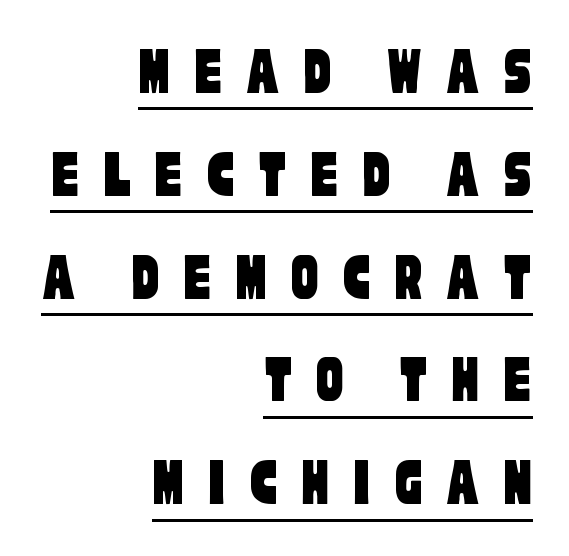
The leading is moderate, giving the passage an even texture. Do the characters align in a grid? No, the font is proportional. Display-style spreading of the glyphs; the letterfit is very open. Visually the block forms a straight wall on the right and a jagged coastline on the left. Check the space under the baseline: a stroke is drawn there. This sample uses a sans-serif face.
